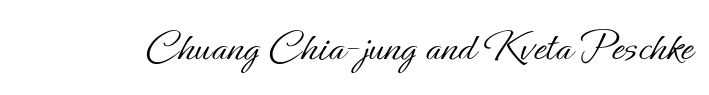
The horizontal fit of the characters is conventional and even. Compared with a typical body face, this is equally light or lighter still. Anything drawn beneath the words? Only blank space.
